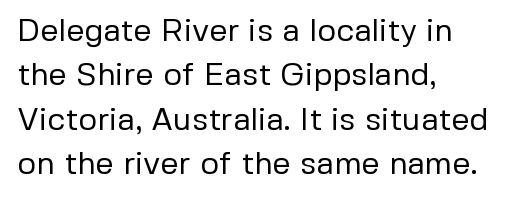
{"serif": "no", "italic": "no", "bold": "no", "weight": "regular", "width": "normal", "stroke_contrast": "low", "x_height": "medium", "monospaced": "no", "underline": "no", "align": "left", "line_spacing": "normal", "line_spacing_ratio": 1.39, "letter_spacing": "normal", "letter_spacing_em": 0.0, "glyph_px": 32}
